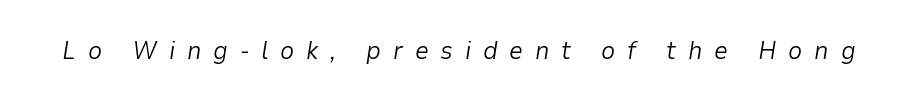
A clean baseline with only descenders dipping below it. These lines have a slow, spaced-out rhythm from letter to letter. Quick note: italic. The strokes carry an ordinary text weight at most.
